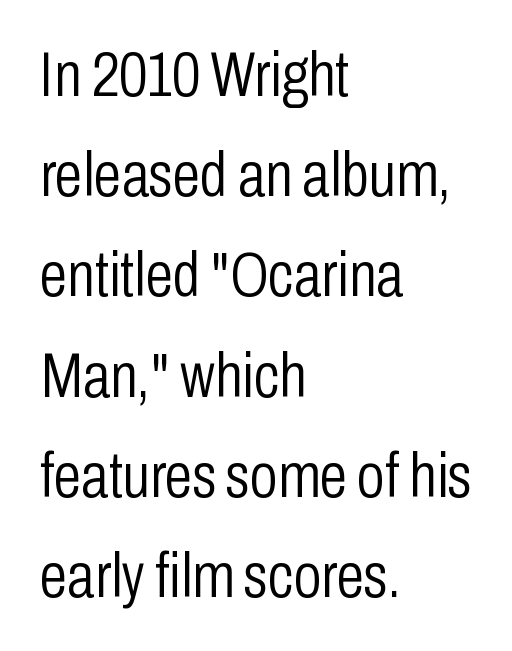
{"serif": "no", "italic": "no", "bold": "no", "weight": "light", "width": "condensed", "stroke_contrast": "low", "x_height": "medium", "monospaced": "no", "underline": "no", "align": "left", "line_spacing": "normal", "line_spacing_ratio": 1.59, "letter_spacing": "normal", "letter_spacing_em": 0.0, "glyph_px": 63}
